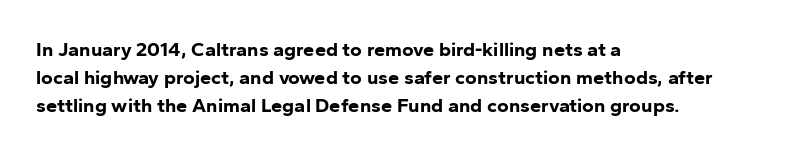
Q: Is the text bold? A: Yes.
Q: Is the text italic (slanted)? A: No, it is upright.
Q: Is the text underlined? A: No.
Q: How is the paragraph aligned? A: Left-aligned.
Q: Is the spacing between letters normal or unusually wide? A: Normal.
Q: Is the spacing between lines tight, normal or loose? A: Normal.
